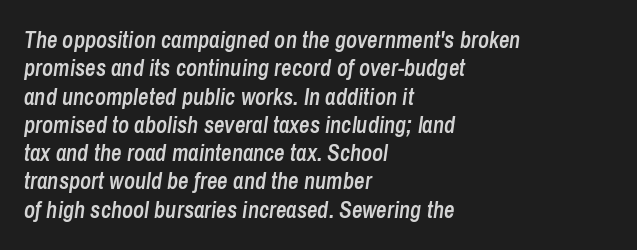
{"italic": "yes", "lean": "right", "slant_degrees": 8, "bold": "semi", "underline": "no", "align": "left", "line_spacing_ratio": 1.23, "letter_spacing": "normal", "letter_spacing_em": 0.0, "glyph_px": 23}
